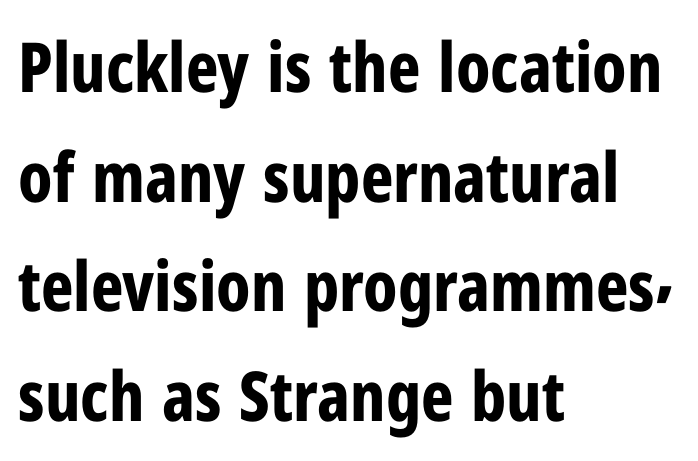
The image shows 69 px bold, condensed sans-serif type, upright; set left-aligned, normal line spacing (1.59x), normal letter spacing, not underlined; low stroke contrast and a medium x-height.
